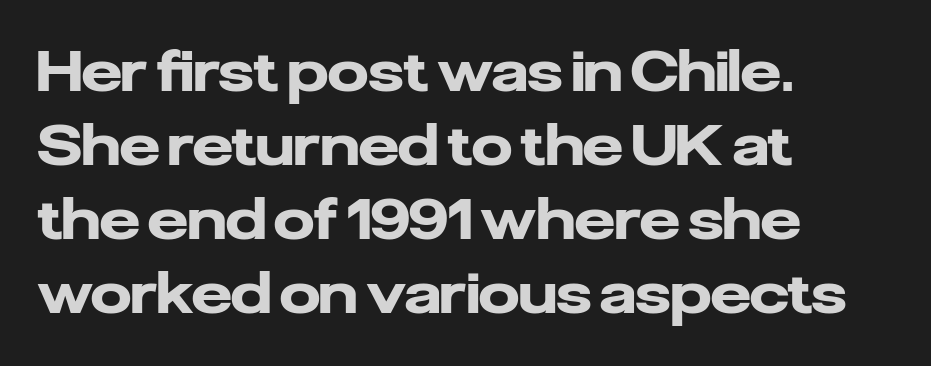
The image shows 57 px heavy sans-serif type, upright; set left-aligned, normal line spacing (1.3x), normal letter spacing, not underlined; low stroke contrast and a medium x-height.
